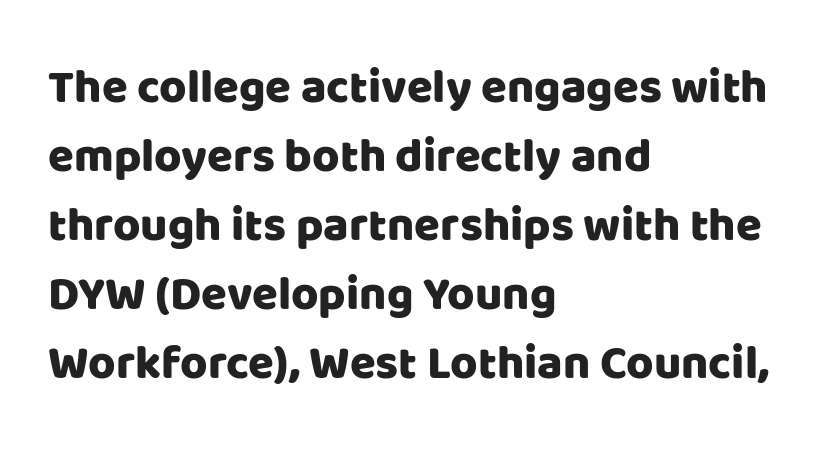
The image shows 47 px sans-serif type, upright; set left-aligned, normal line spacing (1.47x), normal letter spacing, not underlined; low stroke contrast and a large x-height.
